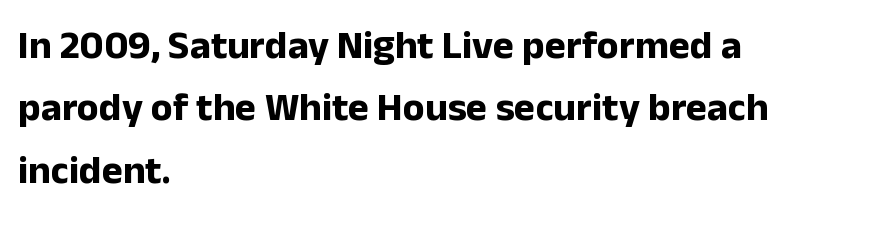
Q: Is the text bold? A: Yes.
Q: Is the text italic (slanted)? A: No, it is upright.
Q: Is the typeface a serif or a sans-serif typeface? A: Sans-serif.
Q: Is the text underlined? A: No.
Q: How is the paragraph aligned? A: Left-aligned.
Q: Is the spacing between letters normal or unusually wide? A: Normal.
Q: Is the spacing between lines tight, normal or loose? A: Normal.
Q: Width (condensed, normal, or wide)? A: Normal.
Q: Stroke contrast? A: Low.
Q: x-height? A: Medium.
Q: Monospaced? A: No.
